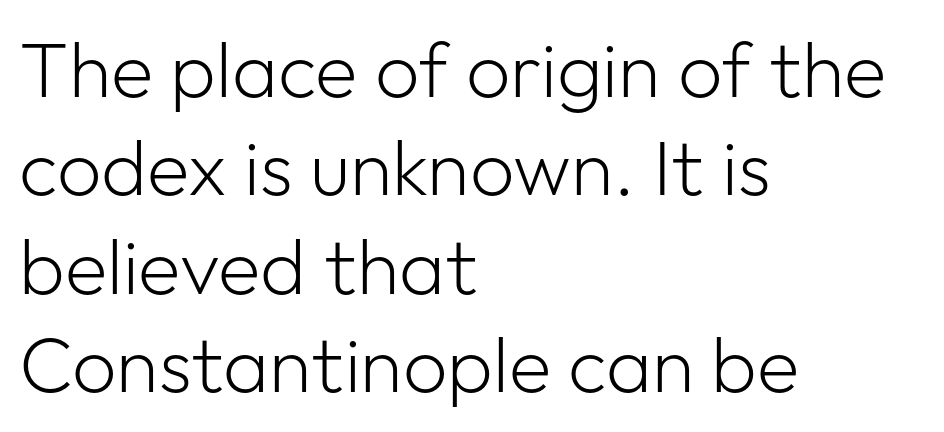
Q: Is the text bold? A: No.
Q: Is the text italic (slanted)? A: No, it is upright.
Q: Is the typeface a serif or a sans-serif typeface? A: Sans-serif.
Q: Is the text underlined? A: No.
Q: How is the paragraph aligned? A: Left-aligned.
Q: Is the spacing between letters normal or unusually wide? A: Normal.
Q: Is the spacing between lines tight, normal or loose? A: Normal.
Q: Width (condensed, normal, or wide)? A: Normal.
Q: Stroke contrast? A: Low.
Q: x-height? A: Medium.
Q: Monospaced? A: No.
